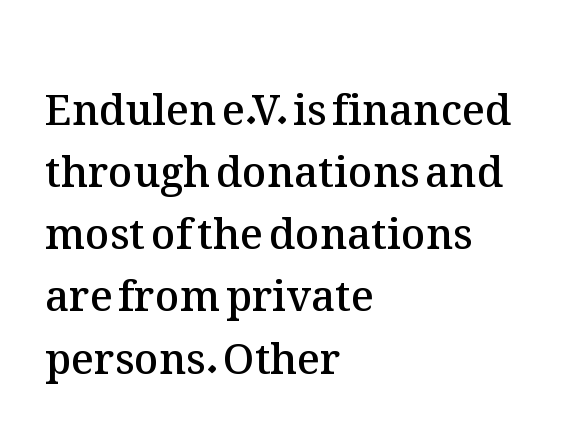
{"italic": "no", "bold": "semi", "weight": "semibold", "width": "normal", "stroke_contrast": "medium", "x_height": "medium", "monospaced": "no", "underline": "no", "align": "left", "line_spacing": "normal", "line_spacing_ratio": 1.48, "letter_spacing": "normal", "letter_spacing_em": 0.0, "glyph_px": 42}
